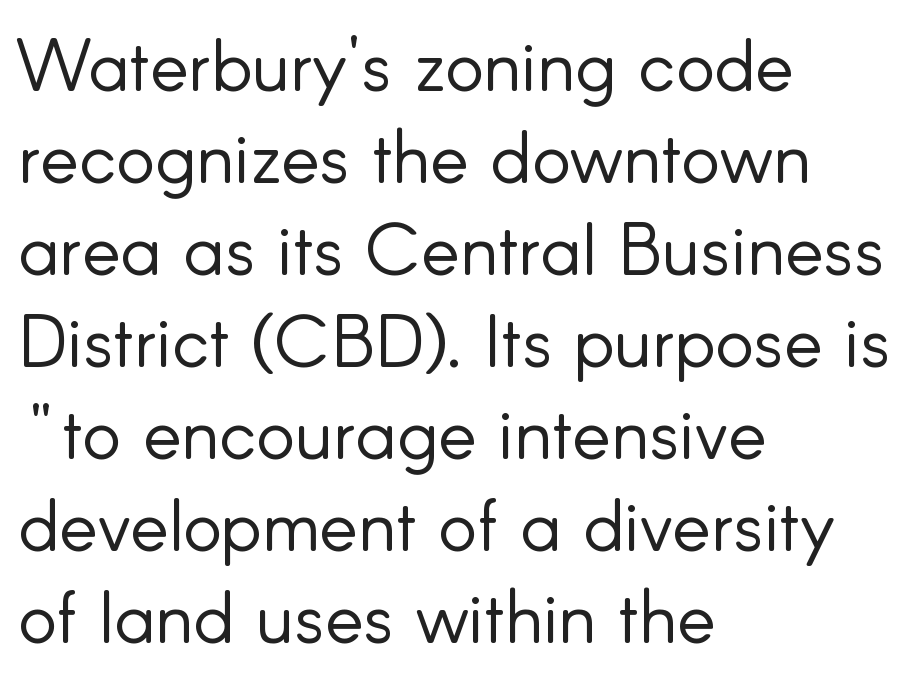
{"serif": "no", "italic": "no", "bold": "no", "weight": "light", "width": "normal", "stroke_contrast": "low", "x_height": "small", "monospaced": "no", "underline": "no", "align": "left", "line_spacing": "normal", "line_spacing_ratio": 1.26, "letter_spacing": "normal", "letter_spacing_em": 0.0, "glyph_px": 73}
